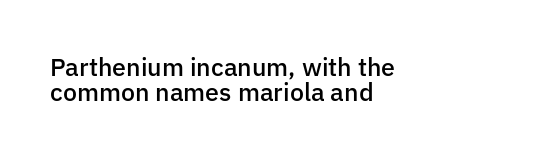
Between one letter and the next there's only the usual sliver of space. Rendered with straight, roman letterforms. Caption: semibold face, moderately heavy strokes. The line-height multiplier appears low, near solid setting. Lines of text with bare space underneath. Horizontal alignment here is leftward, the default for most running prose.
